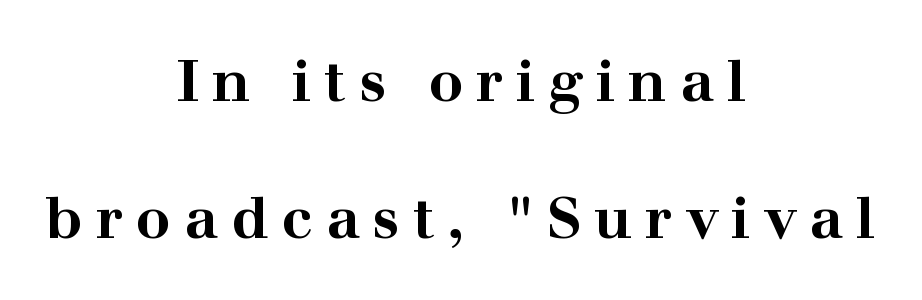
The image shows 58 px bold, wide serif type, upright; set centered, loose line spacing (2.37x), unusually wide letter spacing (+0.22 em), not underlined; high stroke contrast and a medium x-height.
